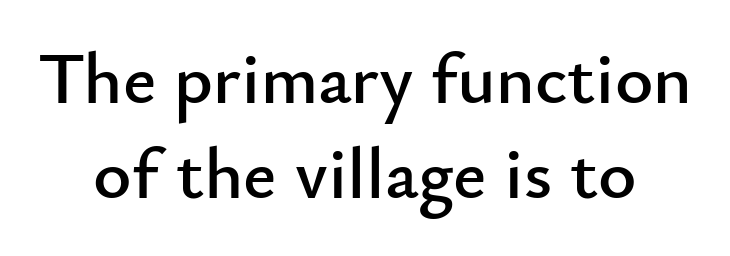
Q: Is the text italic (slanted)? A: No, it is upright.
Q: Is the typeface a serif or a sans-serif typeface? A: Sans-serif.
Q: Is the text underlined? A: No.
Q: How is the paragraph aligned? A: Centered.
Q: Is the spacing between letters normal or unusually wide? A: Normal.
Q: Is the spacing between lines tight, normal or loose? A: Normal.
Q: Width (condensed, normal, or wide)? A: Normal.
Q: Stroke contrast? A: Low.
Q: x-height? A: Small.
Q: Monospaced? A: No.
